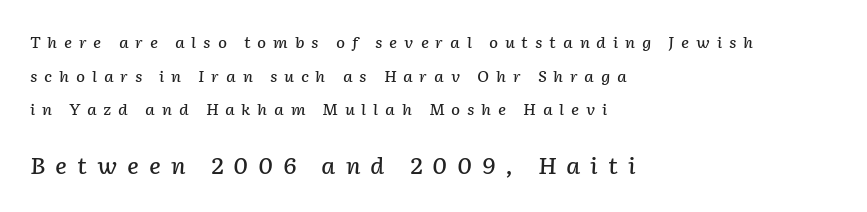
Q: Is the text bold? A: Semi-bold.
Q: Is the text italic (slanted)? A: Yes, it leans right by about 2 degrees.
Q: Is the text underlined? A: No.
Q: How is the paragraph aligned? A: Left-aligned.
Q: Is the spacing between letters normal or unusually wide? A: Unusually wide.
Q: Is the spacing between lines tight, normal or loose? A: Loose.
Q: Which block of text is set in a larger size, the first (top) or the second (bottom)? A: The second (bottom) one.
